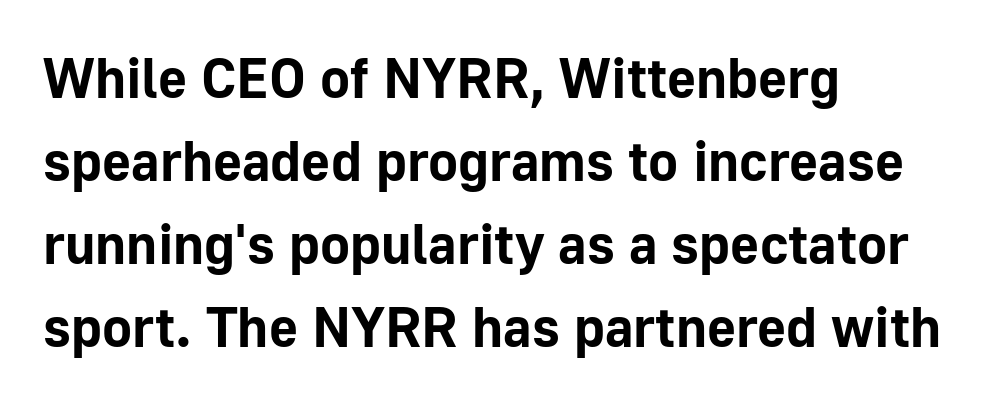
Upright lettering throughout. Tracking value appears to be zero — textbook default spacing. Think of a printed novel: that variable character pitch is what you see here. The characters display no serif detailing; their extremities are plain. Caption: bold face, heavy strokes.
